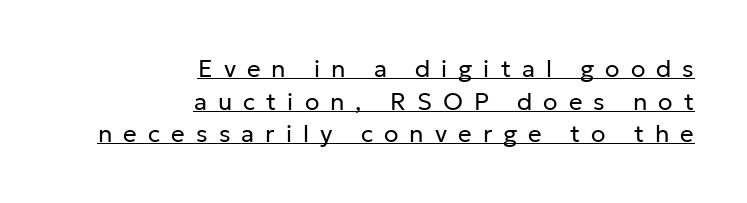
The image shows 24 px text type, upright; set right-aligned, normal line spacing (1.36x), unusually wide letter spacing (+0.46 em), underlined.
